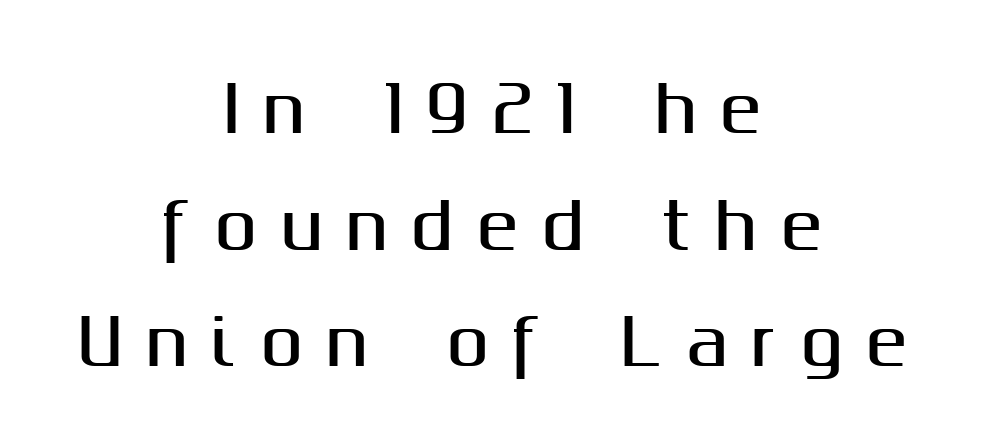
{"serif": "no", "italic": "no", "width": "normal", "stroke_contrast": "medium", "x_height": "medium", "monospaced": "no", "underline": "no", "align": "center", "line_spacing_ratio": 1.85, "letter_spacing": "wide", "letter_spacing_em": 0.37, "glyph_px": 63}
